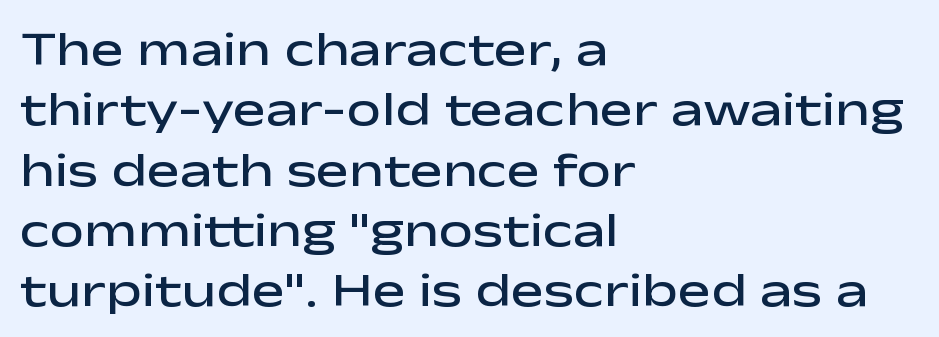
You could not count columns in this text — the font is proportionally spaced. Every character sits straight up, as roman type does. The space beneath each line is pristine and unruled. Short note: letters normally spaced. The paragraph shown leans on its left margin. In terms of letterform style, serifs are entirely absent.
